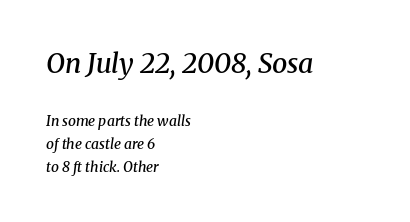
{"italic": "yes", "lean": "right", "slant_degrees": 8, "bold": "semi", "underline": "no", "align": "left", "line_spacing": "normal", "line_spacing_ratio": 1.64, "letter_spacing": "normal", "letter_spacing_em": 0.0, "larger_block": "first", "size_ratio": 1.93, "glyph_px": 27}
